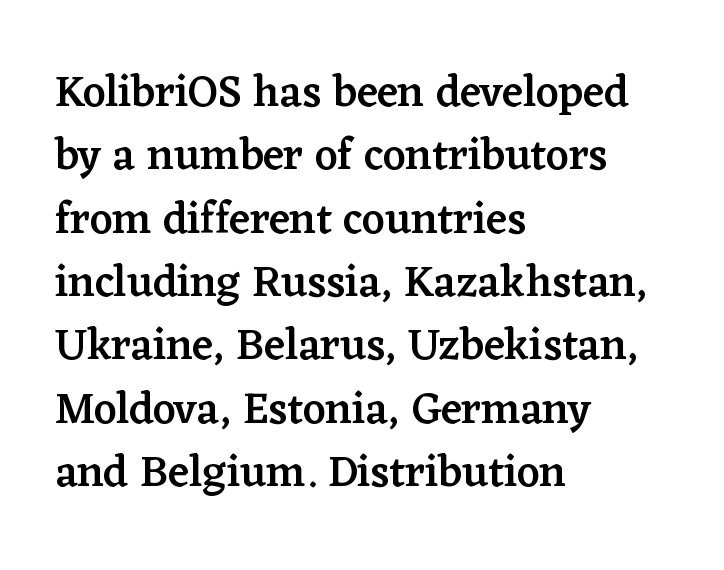
{"serif": "yes", "italic": "no", "bold": "semi", "weight": "semibold", "width": "normal", "stroke_contrast": "low", "x_height": "medium", "monospaced": "no", "underline": "no", "align": "left", "line_spacing": "normal", "line_spacing_ratio": 1.44, "letter_spacing": "normal", "letter_spacing_em": 0.0, "glyph_px": 44}
